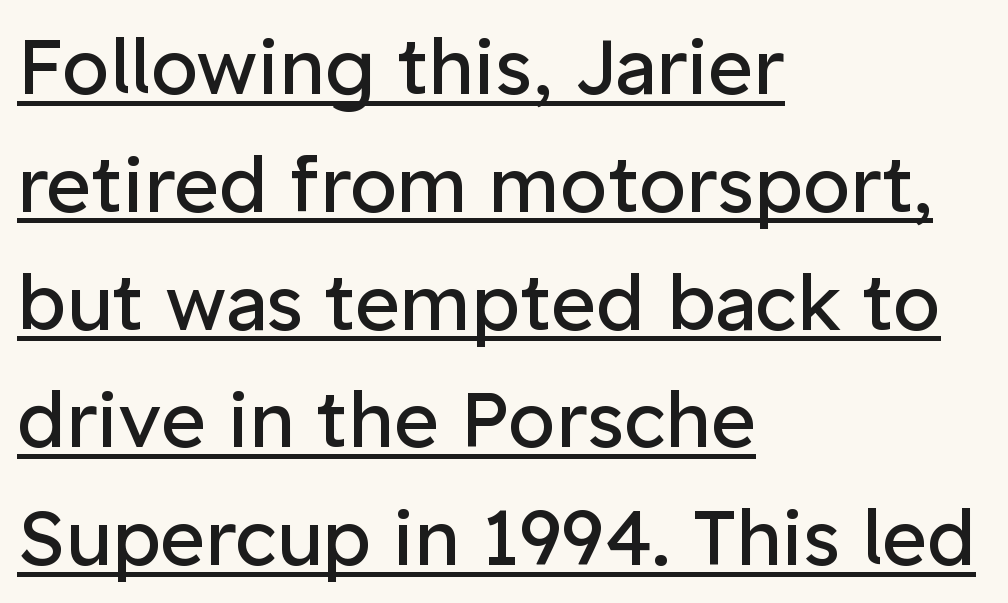
Posture: straight, roman, zero tilt. A sans-serif font was chosen for this passage. A typesetter would call this zero additional tracking. Left-aligned paragraph, ragged on the right. The weight tops out at a normal text grade. Whoever set this chose a conventional vertical rhythm.
